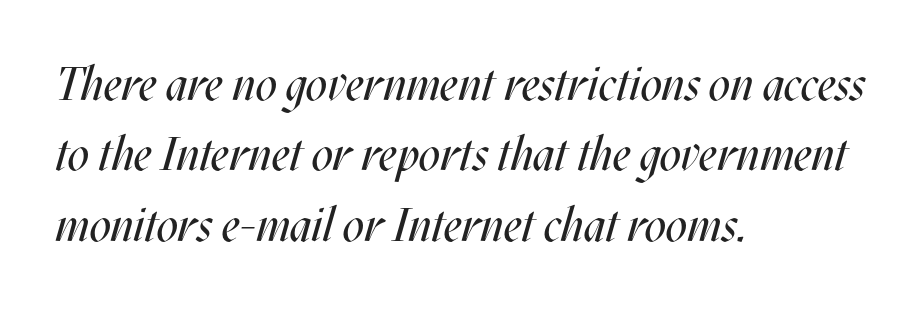
Q: Is the text bold? A: No.
Q: Is the text italic (slanted)? A: Yes, it leans right by about 17 degrees.
Q: Is the text underlined? A: No.
Q: How is the paragraph aligned? A: Left-aligned.
Q: Is the spacing between letters normal or unusually wide? A: Normal.
Q: Is the spacing between lines tight, normal or loose? A: Normal.
Q: Width (condensed, normal, or wide)? A: Condensed.
Q: Stroke contrast? A: Medium.
Q: x-height? A: Large.
Q: Monospaced? A: No.
